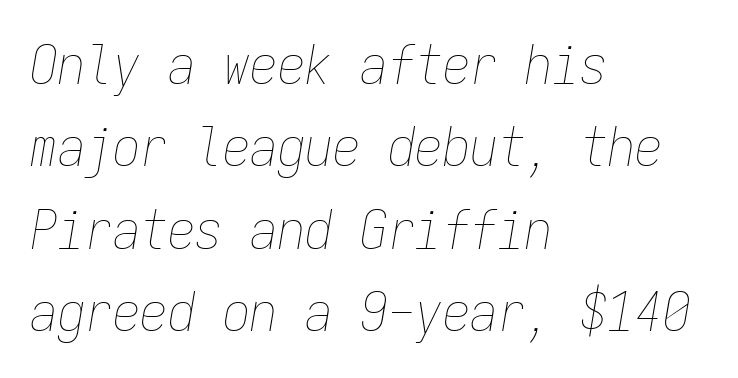
{"italic": "yes", "lean": "right", "slant_degrees": 9, "bold": "no", "weight": "thin", "width": "condensed", "stroke_contrast": "low", "x_height": "medium", "monospaced": "yes", "underline": "no", "align": "left", "line_spacing": "normal", "line_spacing_ratio": 1.5, "letter_spacing": "normal", "letter_spacing_em": 0.0, "glyph_px": 55}
